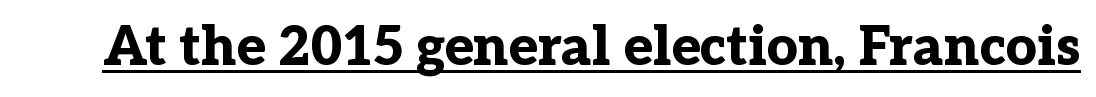
{"serif": "yes", "italic": "no", "bold": "yes", "weight": "bold", "width": "normal", "stroke_contrast": "low", "x_height": "medium", "monospaced": "no", "underline": "yes", "letter_spacing": "normal", "letter_spacing_em": 0.0, "glyph_px": 54}
